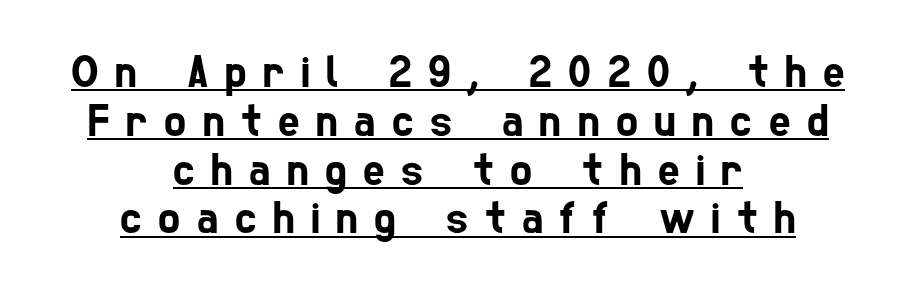
{"serif": "no", "width": "condensed", "stroke_contrast": "low", "x_height": "medium", "monospaced": "no", "underline": "yes", "align": "center", "line_spacing": "tight", "line_spacing_ratio": 1.06, "letter_spacing": "wide", "letter_spacing_em": 0.36, "glyph_px": 46}
